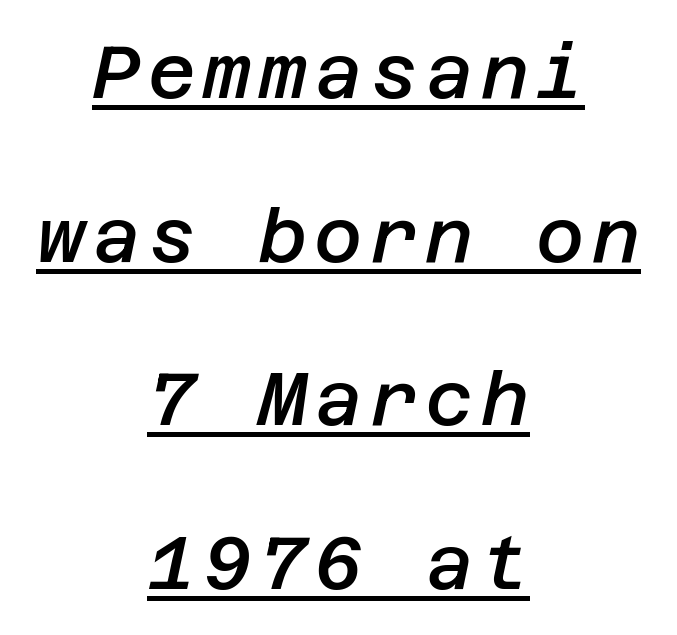
Q: Is the text bold? A: Semi-bold.
Q: Is the text italic (slanted)? A: Yes, it leans right by about 12 degrees.
Q: Is the text underlined? A: Yes.
Q: How is the paragraph aligned? A: Centered.
Q: Is the spacing between lines tight, normal or loose? A: Loose.
Q: Width (condensed, normal, or wide)? A: Normal.
Q: Stroke contrast? A: Low.
Q: x-height? A: Large.
